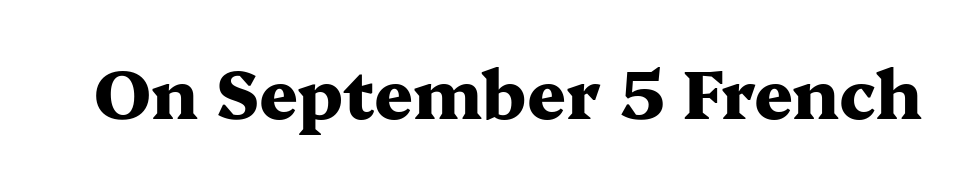
{"serif": "yes", "italic": "no", "bold": "yes", "weight": "heavy", "width": "wide", "stroke_contrast": "medium", "x_height": "medium", "monospaced": "no", "underline": "no", "letter_spacing": "normal", "letter_spacing_em": 0.0, "glyph_px": 68}
